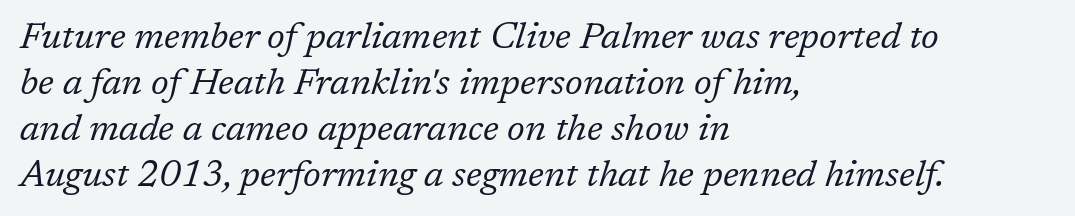
{"serif": "yes", "italic": "yes", "lean": "right", "slant_degrees": 17, "bold": "no", "weight": "regular", "width": "normal", "stroke_contrast": "low", "x_height": "medium", "monospaced": "no", "underline": "no", "align": "left", "line_spacing_ratio": 1.24, "letter_spacing": "normal", "letter_spacing_em": 0.0, "glyph_px": 37}
